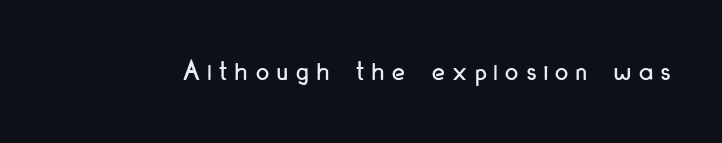
The image shows 29 px condensed sans-serif type, upright; set unusually wide letter spacing (+0.28 em), not underlined; low stroke contrast and a small x-height.
